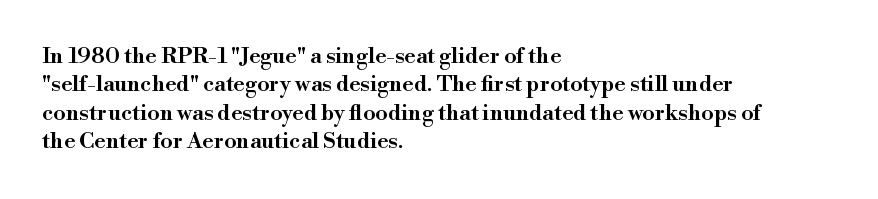
The image shows 22 px text type, upright; set left-aligned, normal line spacing (1.29x), normal letter spacing, not underlined.
